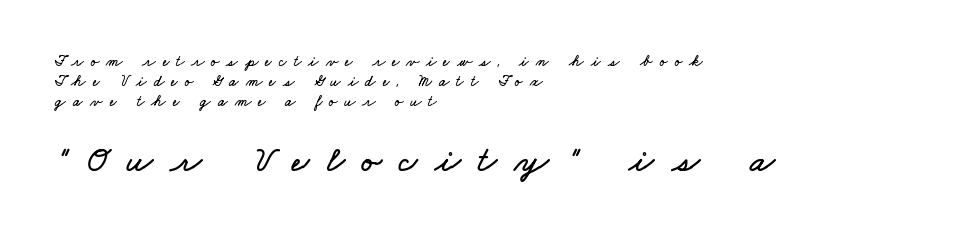
{"width": "wide", "stroke_contrast": "low", "x_height": "small", "monospaced": "no", "underline": "no", "align": "left", "line_spacing": "normal", "line_spacing_ratio": 1.35, "letter_spacing": "wide", "letter_spacing_em": 0.47, "larger_block": "second", "size_ratio": 2.47, "glyph_px": 37}
